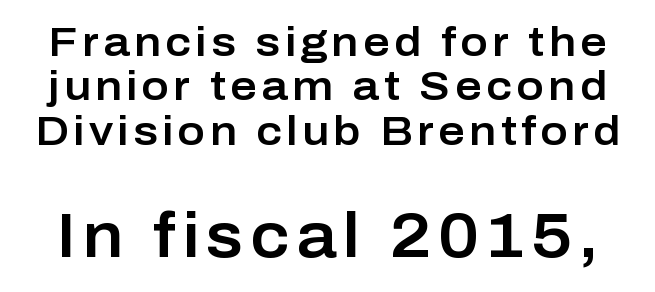
Q: Is the text italic (slanted)? A: No, it is upright.
Q: Is the typeface a serif or a sans-serif typeface? A: Sans-serif.
Q: Is the text underlined? A: No.
Q: Is the spacing between lines tight, normal or loose? A: Tight.
Q: Which block of text is set in a larger size, the first (top) or the second (bottom)? A: The second (bottom) one.
Q: Width (condensed, normal, or wide)? A: Normal.
Q: Stroke contrast? A: Low.
Q: x-height? A: Medium.
Q: Monospaced? A: No.
